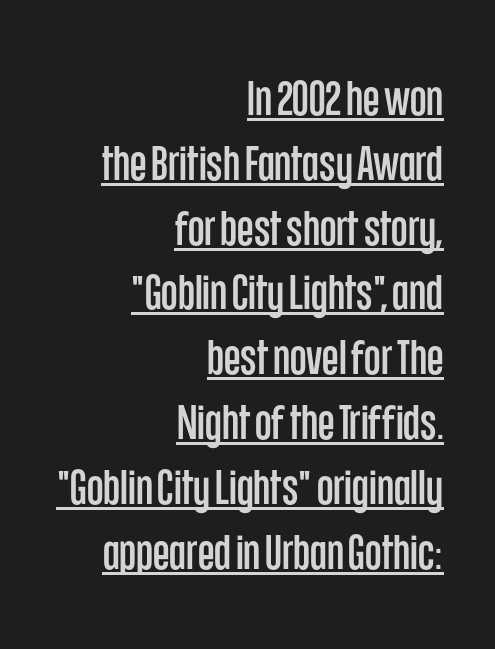
The image shows 48 px condensed sans-serif type, upright; set right-aligned, normal line spacing (1.35x), normal letter spacing, underlined; low stroke contrast and a large x-height.
